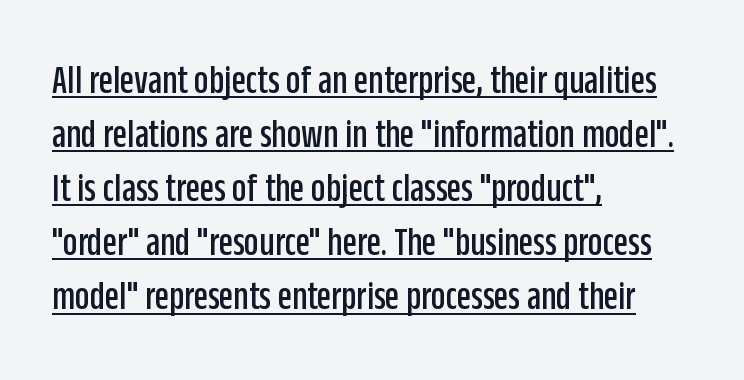
Q: Is the text italic (slanted)? A: No, it is upright.
Q: Is the typeface a serif or a sans-serif typeface? A: Sans-serif.
Q: Is the text underlined? A: Yes.
Q: How is the paragraph aligned? A: Left-aligned.
Q: Is the spacing between letters normal or unusually wide? A: Normal.
Q: Is the spacing between lines tight, normal or loose? A: Normal.
Q: Width (condensed, normal, or wide)? A: Condensed.
Q: Stroke contrast? A: Low.
Q: x-height? A: Large.
Q: Monospaced? A: No.
